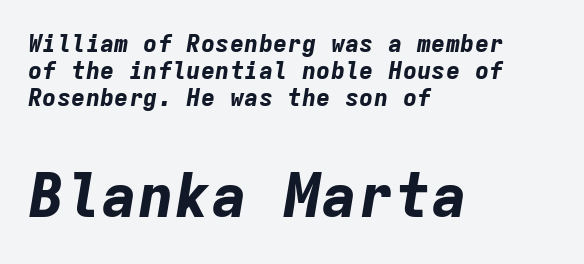
Here the second block reads like a headline and the first like body copy. You could count columns in this text — the font is strictly monospaced. The rag falls on the right side of this text block. Words appear dense and cohesive because spacing is normal.
